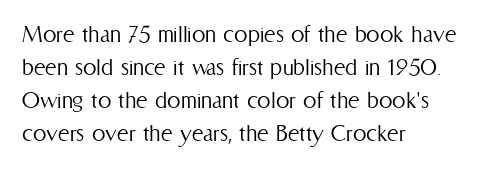
{"italic": "no", "bold": "no", "underline": "no", "align": "left", "line_spacing_ratio": 1.22, "letter_spacing": "normal", "letter_spacing_em": 0.0, "glyph_px": 27}
